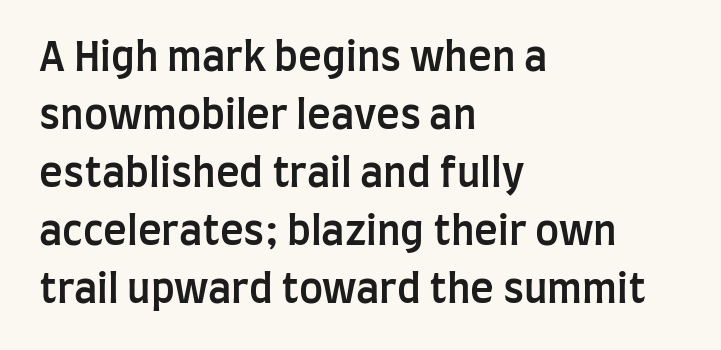
{"serif": "no", "italic": "no", "bold": "semi", "weight": "semibold", "width": "condensed", "stroke_contrast": "low", "x_height": "large", "monospaced": "no", "underline": "no", "align": "left", "line_spacing": "normal", "line_spacing_ratio": 1.45, "letter_spacing": "normal", "letter_spacing_em": 0.0, "glyph_px": 40}
